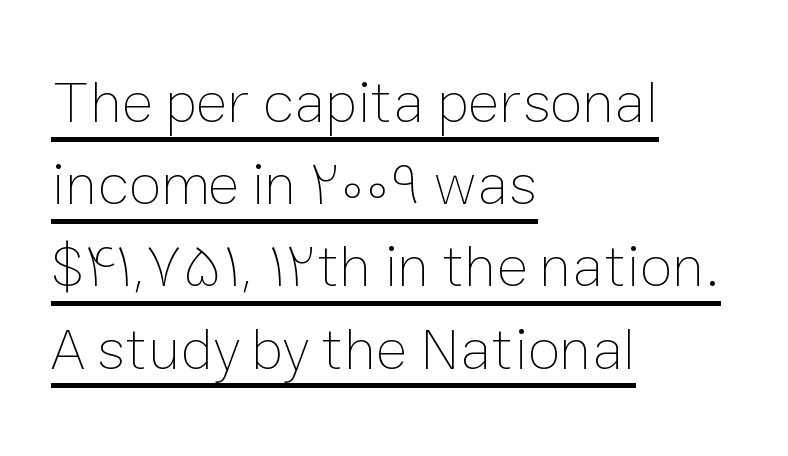
How are the letters spaced? Ordinarily, with no added tracking. Has an underline been added? It has. The space between consecutive lines is moderate. No extra ink here — the face is not bold. Think of a printed novel: that variable character pitch is what you see here. The paragraph shown leans on its left margin.
